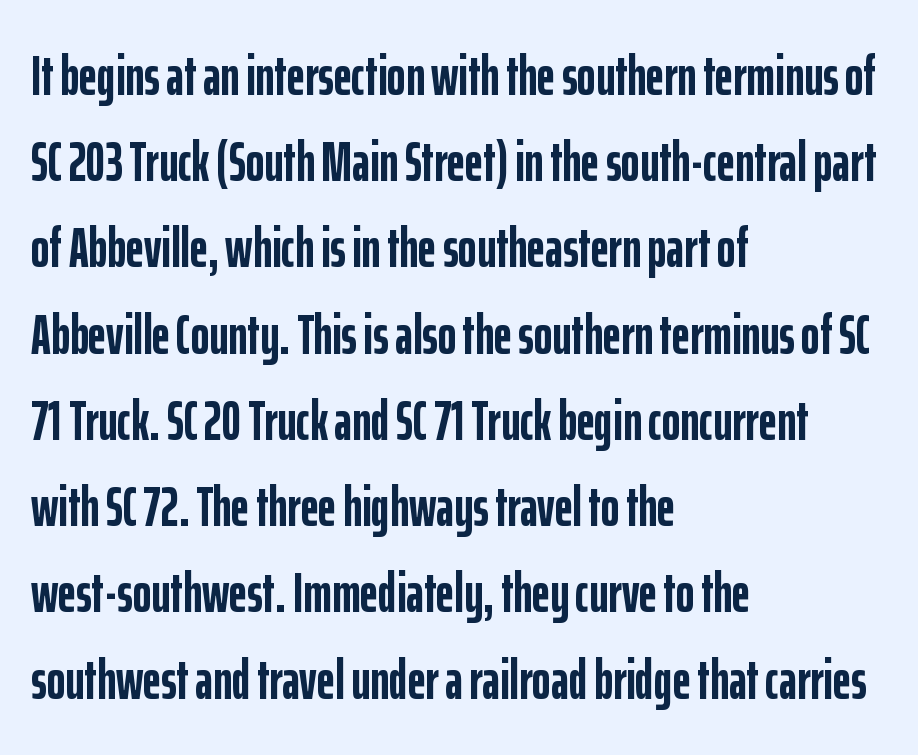
The image shows 56 px semibold, condensed sans-serif type, upright; set left-aligned, normal line spacing (1.54x), normal letter spacing, not underlined; low stroke contrast and a medium x-height.
